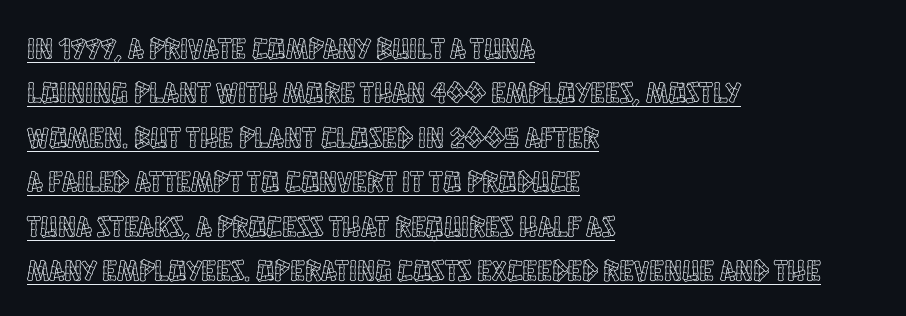
The image shows 30 px condensed type, upright; set left-aligned, normal line spacing (1.48x), normal letter spacing, underlined; a large x-height.
